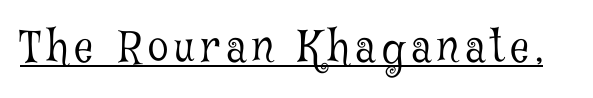
Think standard paragraph weight, or any step lighter than that. This is underlined copy, the kind a proofreader might mark for attention. The rendering shows small feet on the letterforms — a serif design. The rendering uses natural spacing where letterforms have individual widths. This sample uses an upright cut, with every glyph sitting square on the baseline.
